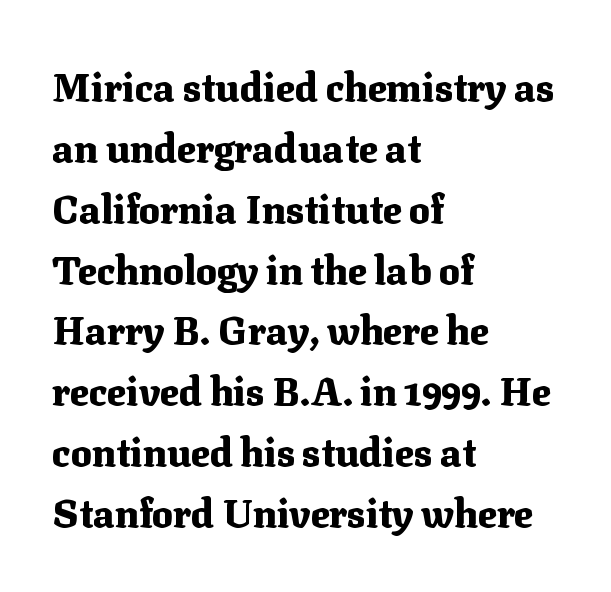
{"serif": "yes", "italic": "no", "bold": "yes", "weight": "heavy", "width": "normal", "stroke_contrast": "medium", "x_height": "medium", "monospaced": "no", "underline": "no", "align": "left", "line_spacing": "normal", "line_spacing_ratio": 1.56, "letter_spacing": "normal", "letter_spacing_em": 0.0, "glyph_px": 39}
